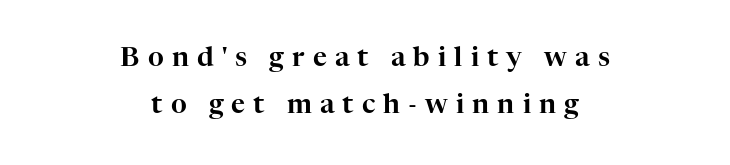
{"italic": "no", "underline": "no", "align": "center", "line_spacing_ratio": 1.74, "letter_spacing": "wide", "letter_spacing_em": 0.3, "glyph_px": 27}
